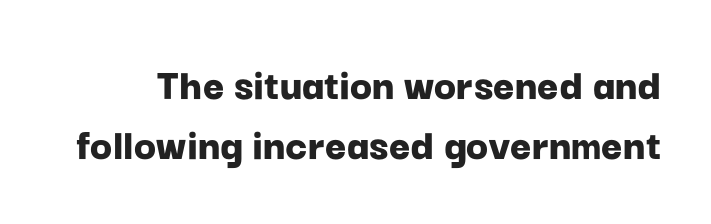
The image shows 46 px bold sans-serif type, upright; set normal line spacing (1.31x), normal letter spacing, not underlined; low stroke contrast and a medium x-height.
